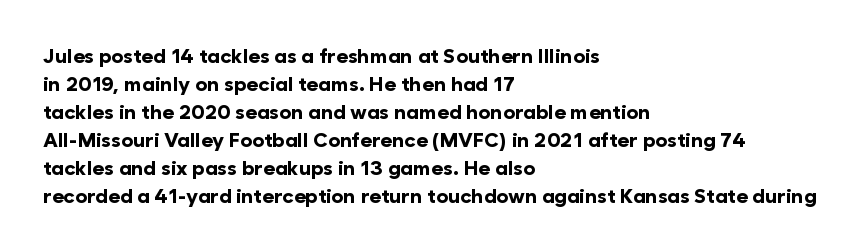
Q: Is the text bold? A: Yes.
Q: Is the text italic (slanted)? A: No, it is upright.
Q: Is the text underlined? A: No.
Q: How is the paragraph aligned? A: Left-aligned.
Q: Is the spacing between letters normal or unusually wide? A: Normal.
Q: Is the spacing between lines tight, normal or loose? A: Normal.
